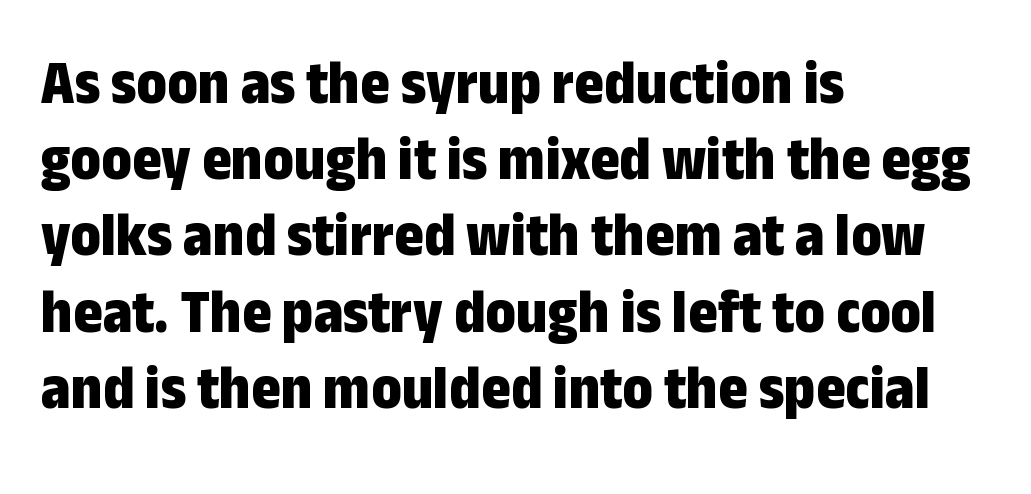
{"serif": "no", "italic": "no", "bold": "yes", "weight": "bold", "width": "condensed", "stroke_contrast": "low", "x_height": "medium", "monospaced": "no", "underline": "no", "align": "left", "line_spacing_ratio": 1.21, "letter_spacing": "normal", "letter_spacing_em": 0.0, "glyph_px": 63}
